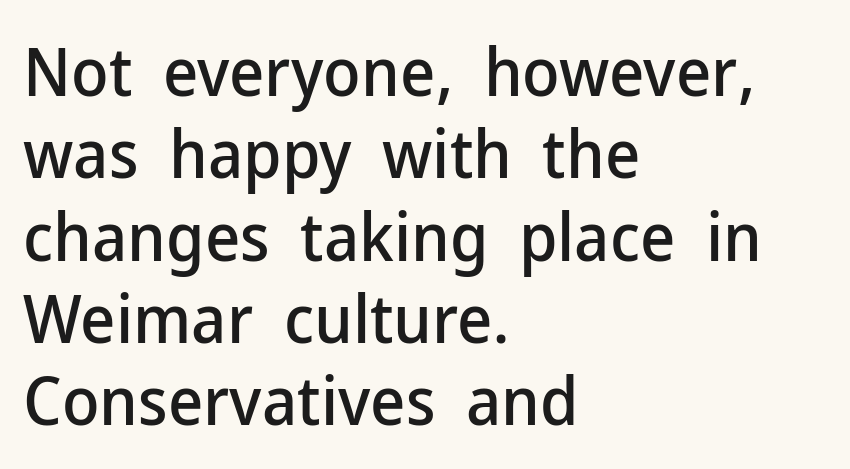
{"serif": "no", "italic": "no", "width": "normal", "stroke_contrast": "low", "x_height": "medium", "monospaced": "no", "underline": "no", "align": "left", "line_spacing_ratio": 1.21, "letter_spacing": "normal", "letter_spacing_em": 0.0, "glyph_px": 68}
